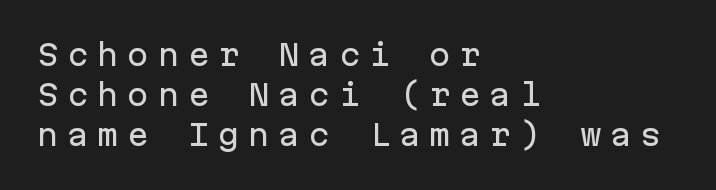
{"serif": "no", "italic": "no", "width": "normal", "stroke_contrast": "low", "x_height": "medium", "monospaced": "yes", "underline": "no", "align": "left", "line_spacing": "normal", "line_spacing_ratio": 1.38, "letter_spacing": "wide", "letter_spacing_em": 0.29, "glyph_px": 29}
